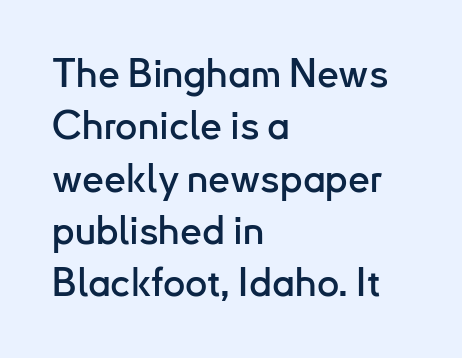
Q: Is the text italic (slanted)? A: No, it is upright.
Q: Is the typeface a serif or a sans-serif typeface? A: Sans-serif.
Q: Is the text underlined? A: No.
Q: How is the paragraph aligned? A: Left-aligned.
Q: Is the spacing between letters normal or unusually wide? A: Normal.
Q: Is the spacing between lines tight, normal or loose? A: Normal.
Q: Width (condensed, normal, or wide)? A: Normal.
Q: Stroke contrast? A: Low.
Q: x-height? A: Small.
Q: Monospaced? A: No.
